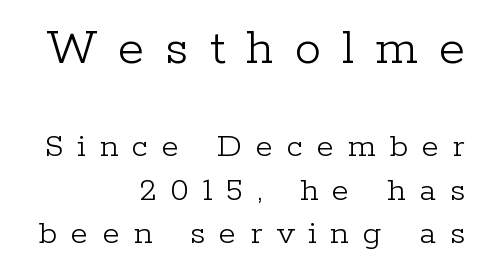
Q: Is the text bold? A: No.
Q: Is the text italic (slanted)? A: No, it is upright.
Q: Is the typeface a serif or a sans-serif typeface? A: Serif.
Q: Is the text underlined? A: No.
Q: How is the paragraph aligned? A: Right-aligned.
Q: Is the spacing between letters normal or unusually wide? A: Unusually wide.
Q: Which block of text is set in a larger size, the first (top) or the second (bottom)? A: The first (top) one.
Q: Width (condensed, normal, or wide)? A: Normal.
Q: Stroke contrast? A: Low.
Q: x-height? A: Medium.
Q: Monospaced? A: No.
